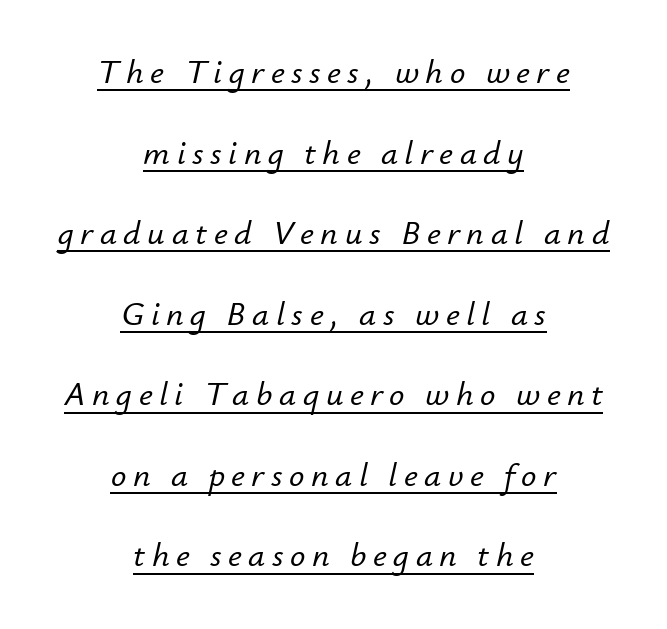
{"italic": "yes", "lean": "right", "slant_degrees": 12, "width": "normal", "stroke_contrast": "low", "x_height": "small", "monospaced": "no", "underline": "yes", "align": "center", "line_spacing": "loose", "line_spacing_ratio": 2.37, "glyph_px": 34}
